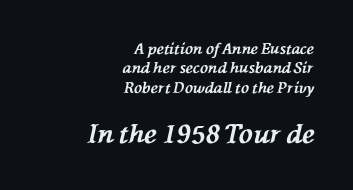
Posture: slanted. The rendering anchors every line to the right-hand side. Heavy-handed strokes throughout: this text is bold. The letters in the lower block stand taller than those in the block above.
